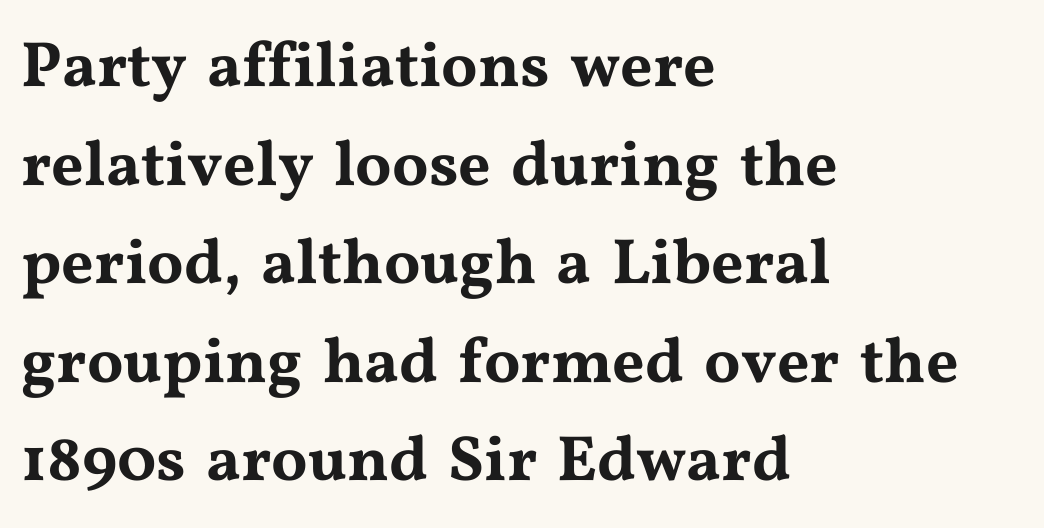
{"serif": "yes", "italic": "no", "width": "wide", "stroke_contrast": "medium", "x_height": "medium", "monospaced": "no", "underline": "no", "align": "left", "line_spacing": "normal", "line_spacing_ratio": 1.54, "letter_spacing": "normal", "letter_spacing_em": 0.0, "glyph_px": 64}
